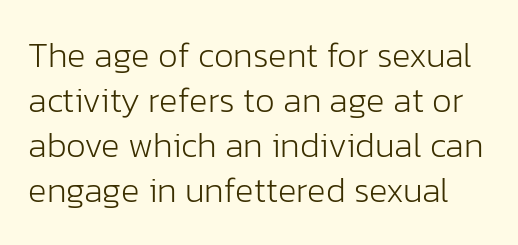
Q: Is the text bold? A: No.
Q: Is the text italic (slanted)? A: No, it is upright.
Q: Is the typeface a serif or a sans-serif typeface? A: Sans-serif.
Q: Is the text underlined? A: No.
Q: Is the spacing between letters normal or unusually wide? A: Normal.
Q: Is the spacing between lines tight, normal or loose? A: Normal.
Q: Width (condensed, normal, or wide)? A: Normal.
Q: Stroke contrast? A: Low.
Q: x-height? A: Medium.
Q: Monospaced? A: No.
